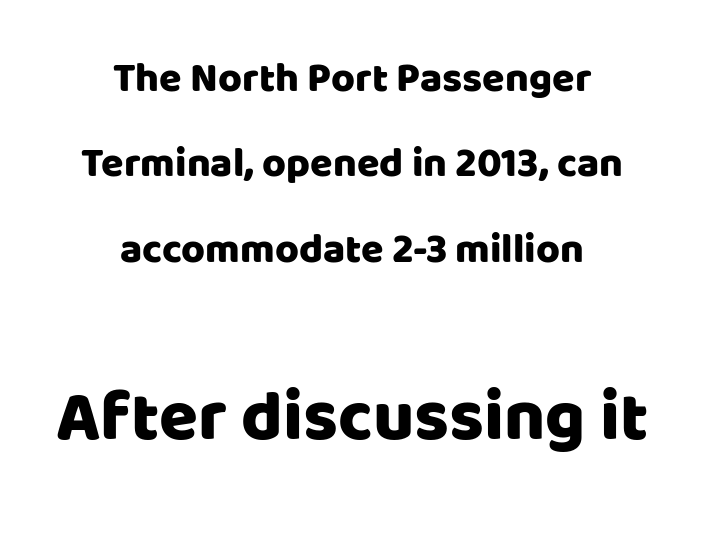
Rows of type keep a wide berth in the vertical direction. This sample has the flowing, uneven cadence of proportional lettering. Every stem runs plumb, perpendicular to the baseline. Horizontally, the lines are justified to the midpoint only.
